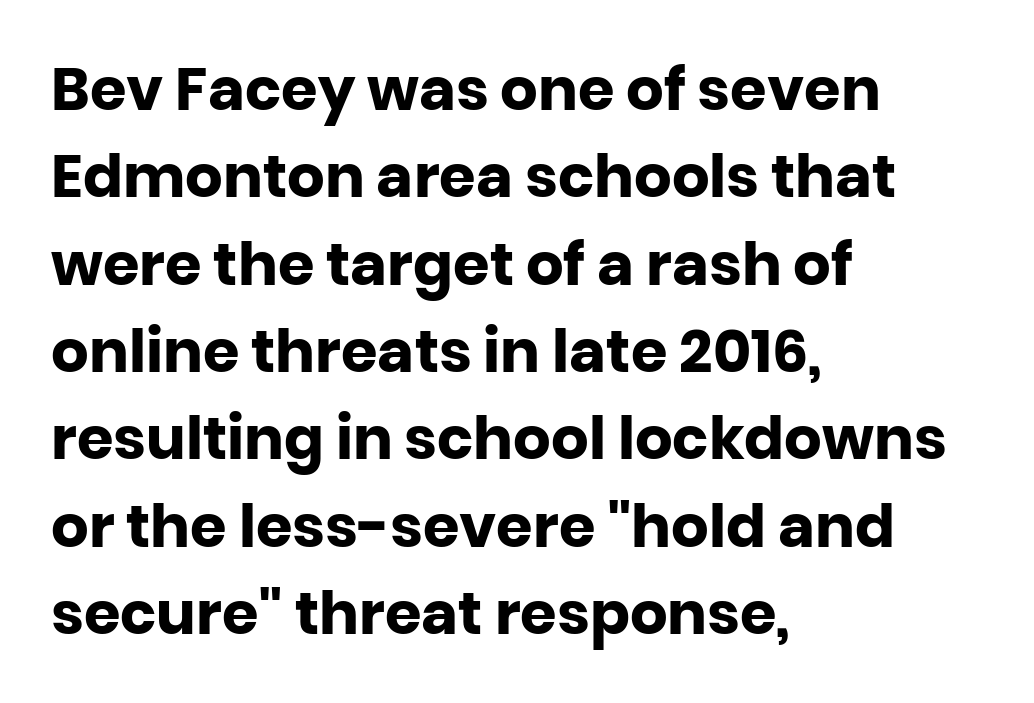
The image shows 59 px heavy sans-serif type, upright; set left-aligned, normal line spacing (1.48x), normal letter spacing, not underlined; low stroke contrast and a large x-height.
